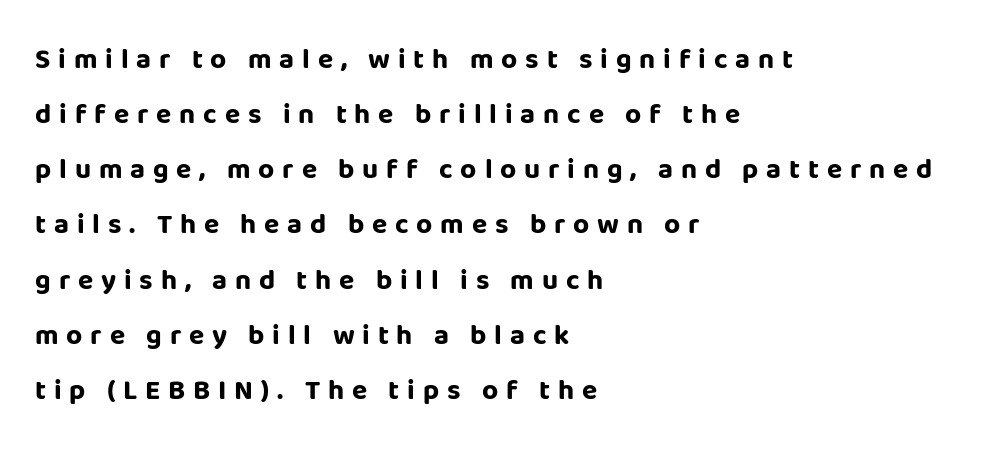
{"serif": "no", "italic": "no", "bold": "yes", "weight": "bold", "width": "normal", "stroke_contrast": "low", "x_height": "large", "monospaced": "no", "underline": "no", "align": "left", "line_spacing": "loose", "line_spacing_ratio": 1.97, "letter_spacing": "wide", "letter_spacing_em": 0.28, "glyph_px": 28}
